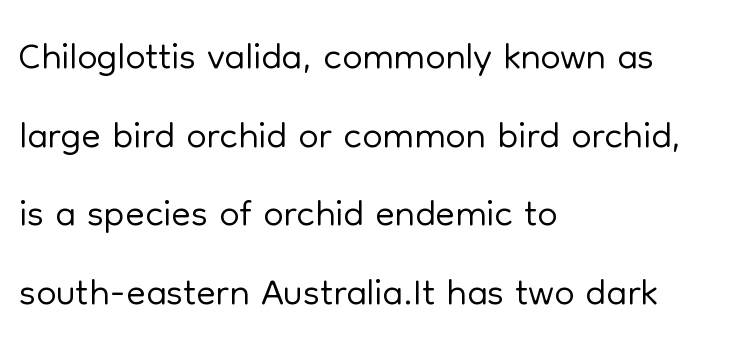
Q: Is the text bold? A: No.
Q: Is the text italic (slanted)? A: No, it is upright.
Q: Is the typeface a serif or a sans-serif typeface? A: Sans-serif.
Q: Is the text underlined? A: No.
Q: How is the paragraph aligned? A: Left-aligned.
Q: Is the spacing between letters normal or unusually wide? A: Normal.
Q: Is the spacing between lines tight, normal or loose? A: Normal.
Q: Width (condensed, normal, or wide)? A: Normal.
Q: Stroke contrast? A: Low.
Q: x-height? A: Medium.
Q: Monospaced? A: No.
